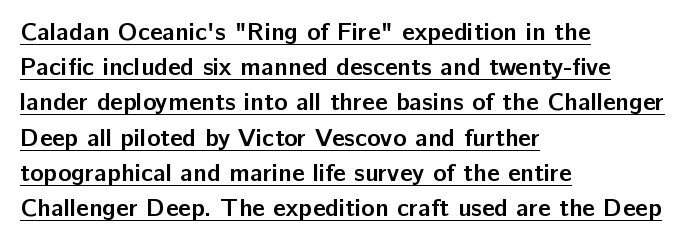
{"italic": "no", "bold": "yes", "underline": "yes", "align": "left", "line_spacing": "normal", "line_spacing_ratio": 1.41, "letter_spacing": "normal", "letter_spacing_em": 0.0, "glyph_px": 25}
